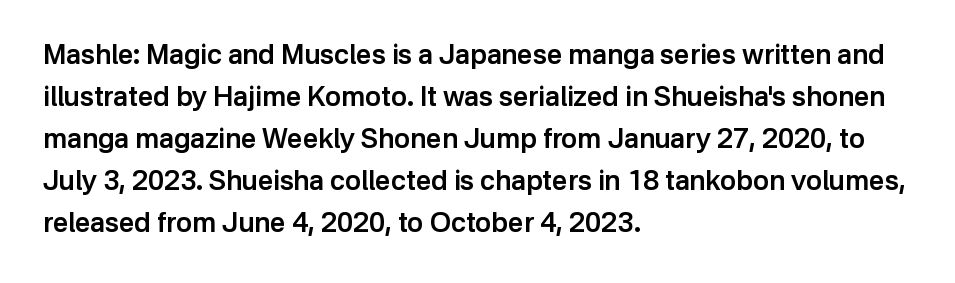
The image shows 27 px text type, upright; set left-aligned, normal line spacing (1.56x), normal letter spacing, not underlined.
